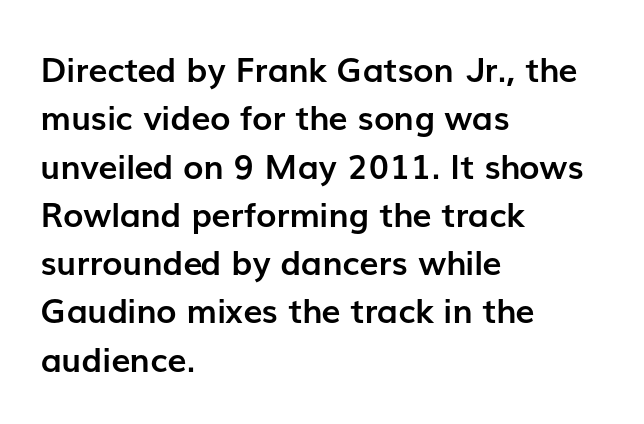
The image shows 34 px semibold sans-serif type, upright; set left-aligned, normal line spacing (1.42x), normal letter spacing, not underlined; low stroke contrast and a medium x-height.
